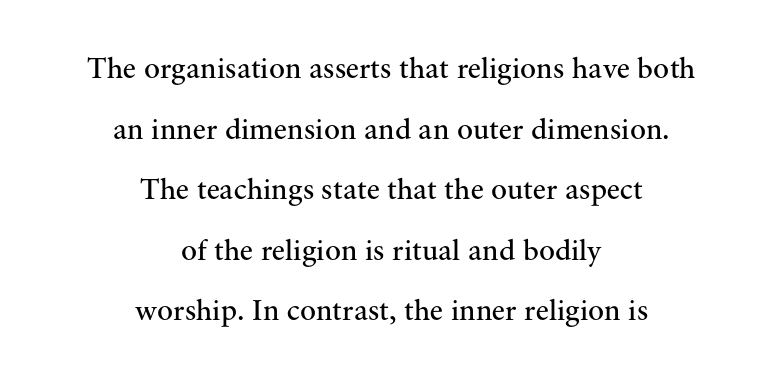
The passage shown has conventional tracking throughout. Every character sits straight up, as roman type does. The font family rendered here belongs to the serif group. No chunkiness to these letters — they're not bold. These lines are rendered in a variable-pitch font. Vertical spacing — loose.
